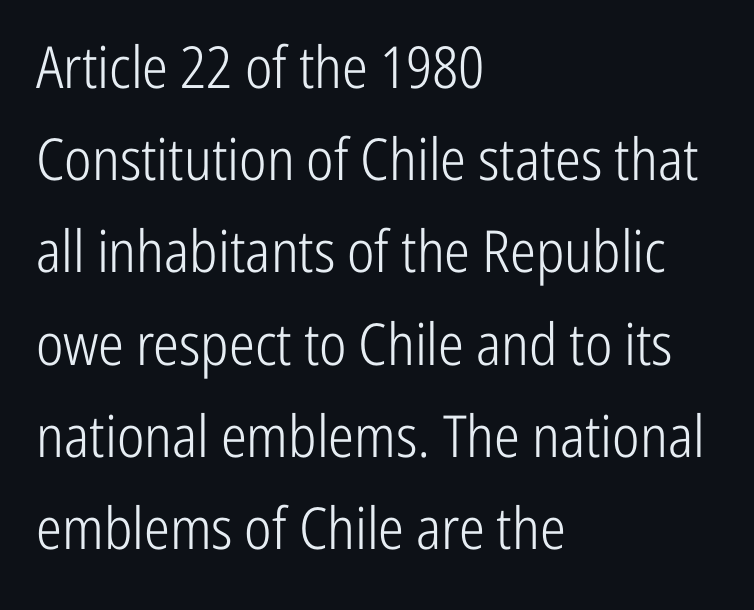
The image shows 58 px light, condensed sans-serif type, upright; set left-aligned, normal line spacing (1.59x), normal letter spacing, not underlined; low stroke contrast and a medium x-height.
